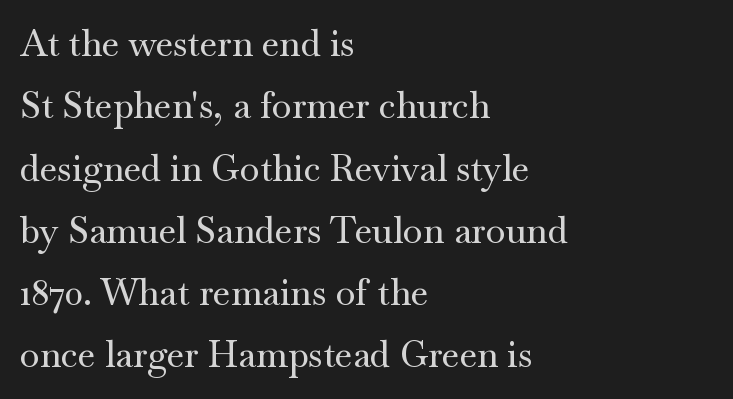
The image shows 36 px wide serif type, upright; set left-aligned, line spacing 1.73x, normal letter spacing, not underlined; medium stroke contrast and a small x-height.
